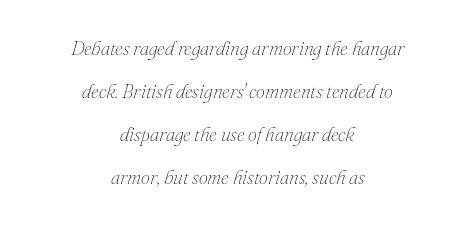
Lines of text with bare space underneath. Rows of type keep a wide berth in the vertical direction. Compared with a typical body face, this is equally light or lighter still. The letterforms sit shoulder to shoulder at normal distance. The typesetter chose a symmetrical, centered arrangement here.
